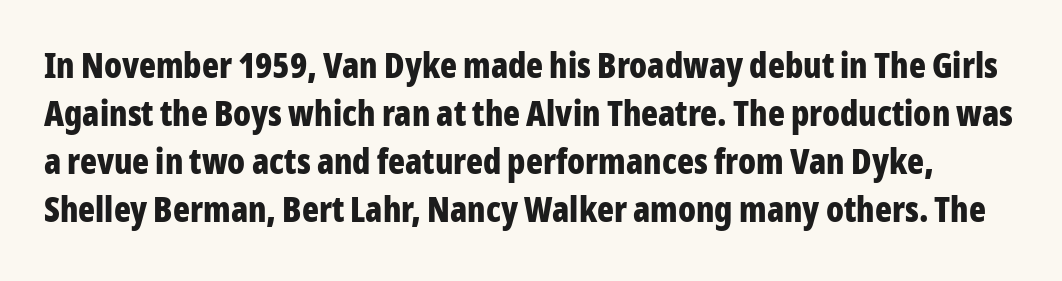
The image shows 35 px bold, condensed sans-serif type, upright; set normal line spacing (1.37x), normal letter spacing, not underlined; low stroke contrast and a medium x-height.
